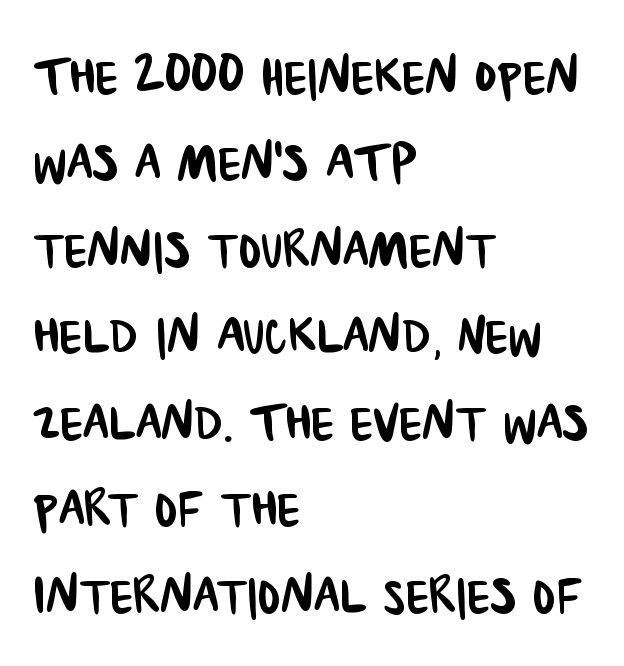
Q: Is the typeface a serif or a sans-serif typeface? A: Sans-serif.
Q: Is the text underlined? A: No.
Q: How is the paragraph aligned? A: Left-aligned.
Q: Is the spacing between letters normal or unusually wide? A: Normal.
Q: Is the spacing between lines tight, normal or loose? A: Normal.
Q: Width (condensed, normal, or wide)? A: Condensed.
Q: Stroke contrast? A: Low.
Q: x-height? A: Large.
Q: Monospaced? A: No.
